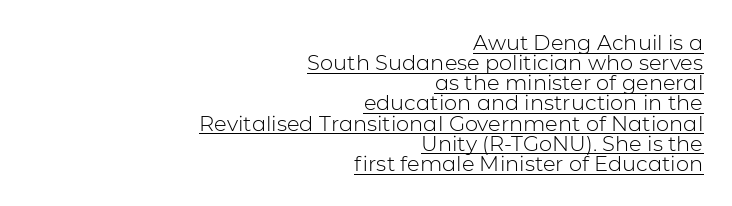
The letters stand straight up with perfectly vertical stems. Nothing heavy about these letters — not bold at all. The leading is snug, giving the passage a crowded texture. Right-aligned paragraph, ragged on the left. Decoration check: the copy is underlined.
